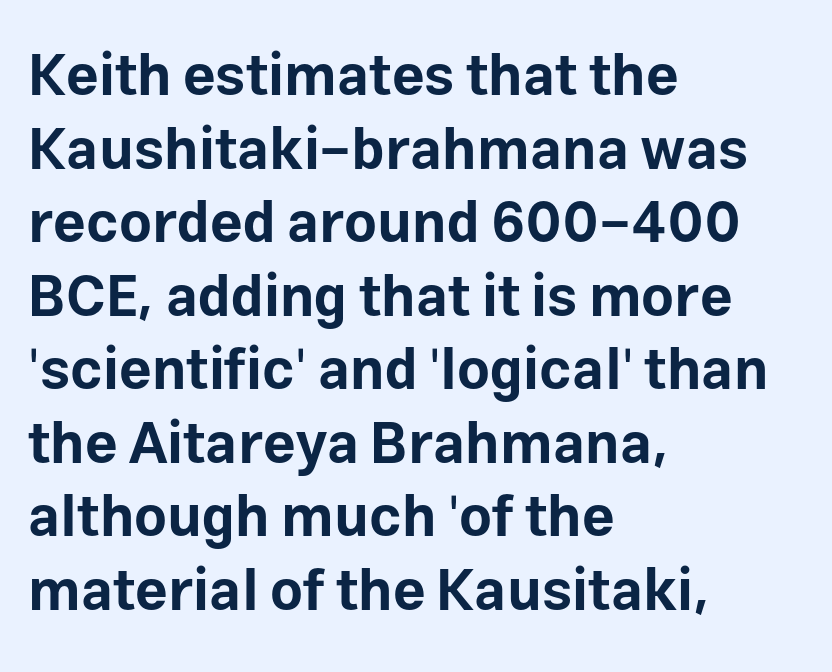
Letter spacing: default. The characters look thick and weighty, a clear bold. Looks like regular typesetting: each glyph gets only the width it needs. Nobody drew a line under any word here.
